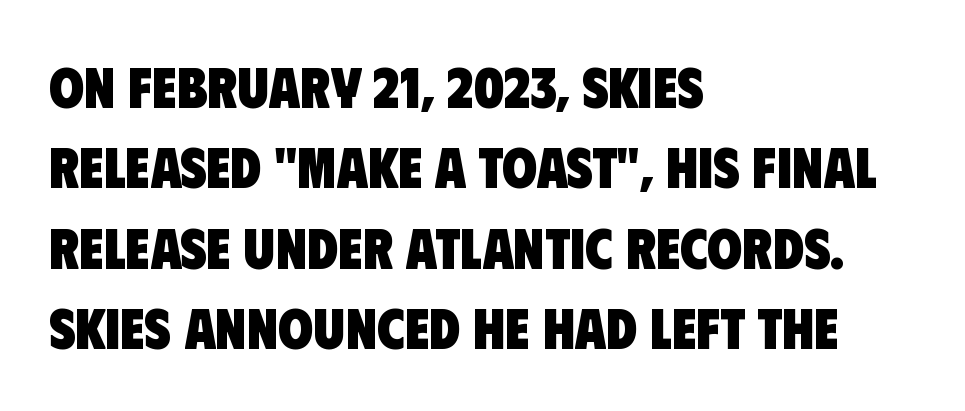
Q: Is the text bold? A: Yes.
Q: Is the typeface a serif or a sans-serif typeface? A: Sans-serif.
Q: Is the text underlined? A: No.
Q: How is the paragraph aligned? A: Left-aligned.
Q: Is the spacing between letters normal or unusually wide? A: Normal.
Q: Is the spacing between lines tight, normal or loose? A: Normal.
Q: Width (condensed, normal, or wide)? A: Condensed.
Q: Stroke contrast? A: Low.
Q: x-height? A: Large.
Q: Monospaced? A: No.
